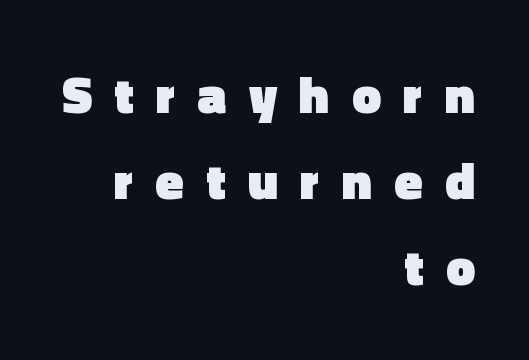
Right-aligned paragraph, ragged on the left. Descenders are the only things crossing below the line. Tracking value appears strongly positive — letters spread wide. A typesetter would call this proportional, since set widths differ per character.
